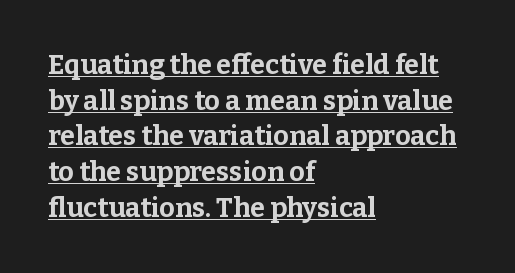
Leading: standard. This is heavy type, rendered in bold. Underline: present. The paragraph has a hard left edge and a soft right edge. In terms of letterspacing, this is plain default setting.
